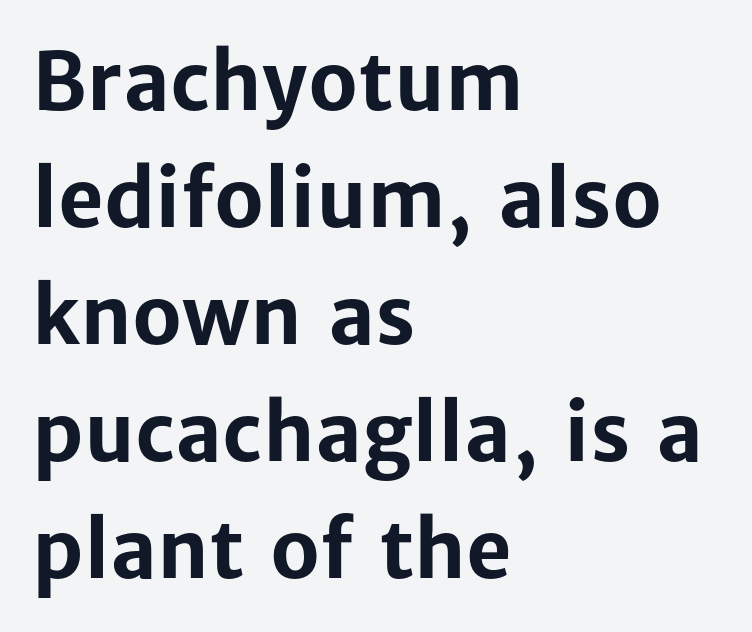
{"serif": "no", "italic": "no", "bold": "yes", "weight": "bold", "width": "normal", "stroke_contrast": "low", "x_height": "medium", "monospaced": "no", "underline": "no", "align": "left", "line_spacing": "normal", "line_spacing_ratio": 1.48, "letter_spacing": "normal", "letter_spacing_em": 0.0, "glyph_px": 79}
